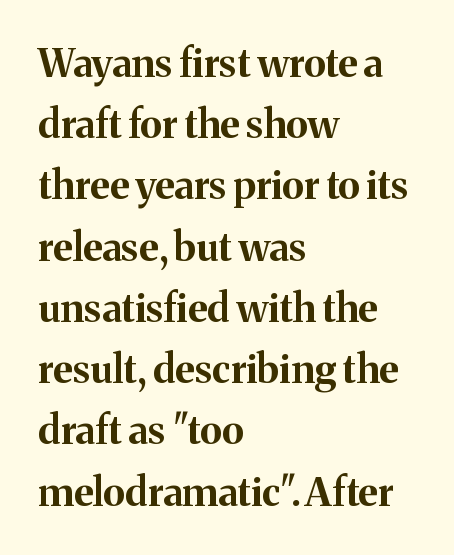
Q: Is the text bold? A: Yes.
Q: Is the text italic (slanted)? A: No, it is upright.
Q: Is the typeface a serif or a sans-serif typeface? A: Serif.
Q: Is the text underlined? A: No.
Q: How is the paragraph aligned? A: Left-aligned.
Q: Is the spacing between letters normal or unusually wide? A: Normal.
Q: Is the spacing between lines tight, normal or loose? A: Normal.
Q: Width (condensed, normal, or wide)? A: Normal.
Q: Stroke contrast? A: Medium.
Q: x-height? A: Medium.
Q: Monospaced? A: No.
